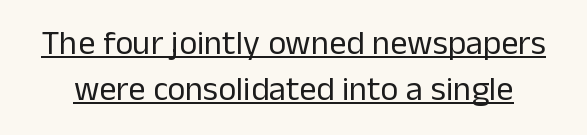
{"serif": "no", "italic": "no", "bold": "no", "weight": "regular", "width": "normal", "stroke_contrast": "low", "x_height": "medium", "monospaced": "no", "underline": "yes", "line_spacing": "normal", "line_spacing_ratio": 1.36, "letter_spacing": "normal", "letter_spacing_em": 0.0, "glyph_px": 34}
